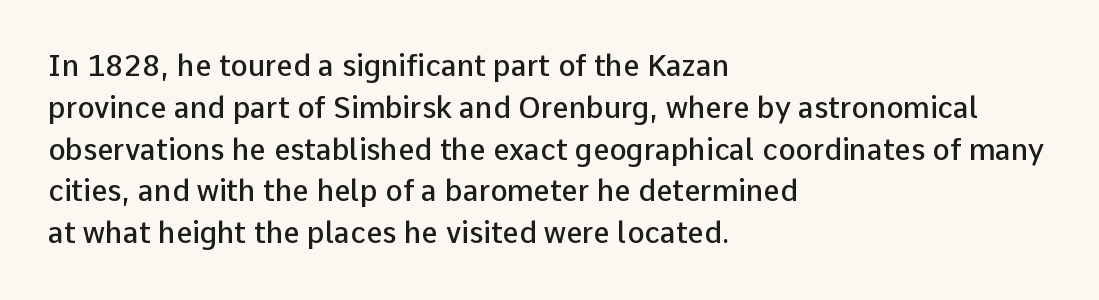
Q: Is the text bold? A: Semi-bold.
Q: Is the text italic (slanted)? A: No, it is upright.
Q: Is the typeface a serif or a sans-serif typeface? A: Sans-serif.
Q: Is the text underlined? A: No.
Q: How is the paragraph aligned? A: Left-aligned.
Q: Is the spacing between letters normal or unusually wide? A: Normal.
Q: Is the spacing between lines tight, normal or loose? A: Normal.
Q: Width (condensed, normal, or wide)? A: Normal.
Q: Stroke contrast? A: Low.
Q: x-height? A: Medium.
Q: Monospaced? A: No.
